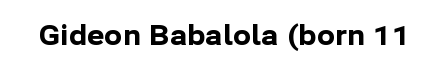
{"italic": "no", "bold": "yes", "underline": "no", "letter_spacing": "normal", "letter_spacing_em": 0.0, "glyph_px": 27}
